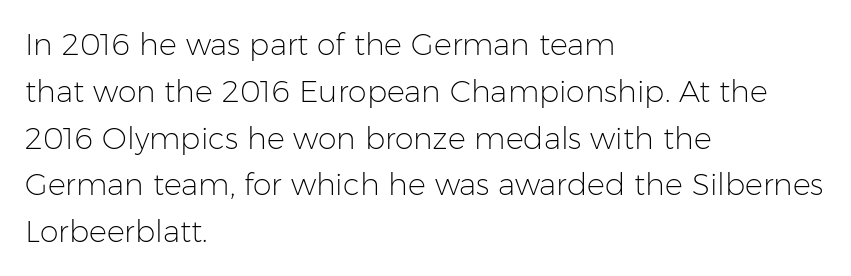
No italicization has been applied; the sample stays upright. Typographically, this falls in the sans-serif category. Plain, unruled lines of type. No heavy texture on the line: the type isn't bold.
